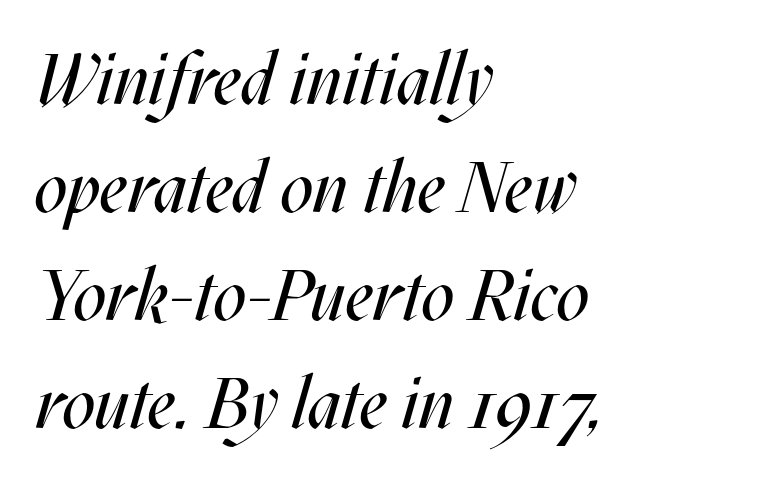
Q: Is the text bold? A: No.
Q: Is the text italic (slanted)? A: Yes, it leans right by about 17 degrees.
Q: Is the text underlined? A: No.
Q: How is the paragraph aligned? A: Left-aligned.
Q: Is the spacing between letters normal or unusually wide? A: Normal.
Q: Is the spacing between lines tight, normal or loose? A: Normal.
Q: Width (condensed, normal, or wide)? A: Condensed.
Q: Stroke contrast? A: Medium.
Q: x-height? A: Large.
Q: Monospaced? A: No.
